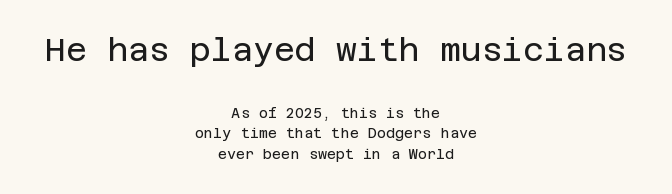
The image shows 32 px regular-weight sans-serif type, upright; set centered, normal line spacing (1.47x), normal letter spacing, not underlined; the first (top) block is 2.29x larger; low stroke contrast and a large x-height.
